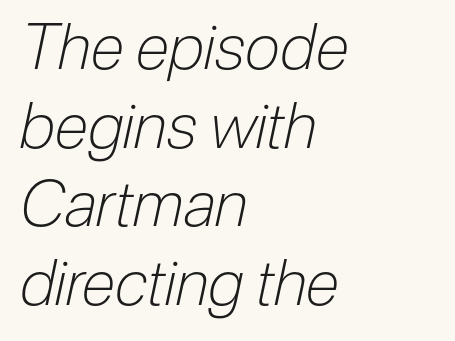
{"italic": "yes", "lean": "right", "slant_degrees": 12, "bold": "no", "weight": "light", "width": "condensed", "stroke_contrast": "low", "x_height": "medium", "monospaced": "no", "underline": "no", "align": "left", "line_spacing": "normal", "line_spacing_ratio": 1.25, "letter_spacing": "normal", "letter_spacing_em": 0.0, "glyph_px": 63}
